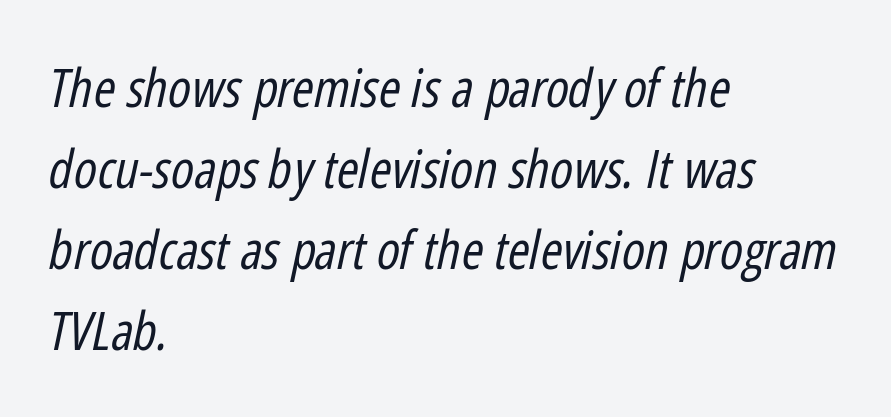
Words appear dense and cohesive because spacing is normal. The passage shown stacks its lines at a standard gap. The letters are slanted; this is an italic face. No letter is thick-stroked: the sample isn't bold.
